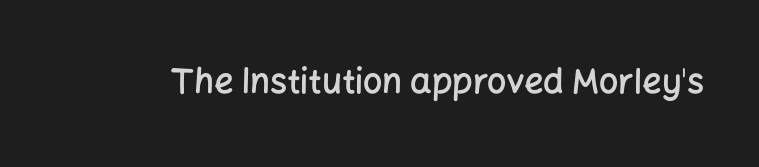
Here the designer chose a conventional face with non-uniform glyph widths. Bold? Not quite — semibold, heavier than regular but stopping short. This sample uses an upright cut, with every glyph sitting square on the baseline. The space beneath each line is pristine and unruled. The face used here is a sans, in the tradition of grotesques and geometrics.
